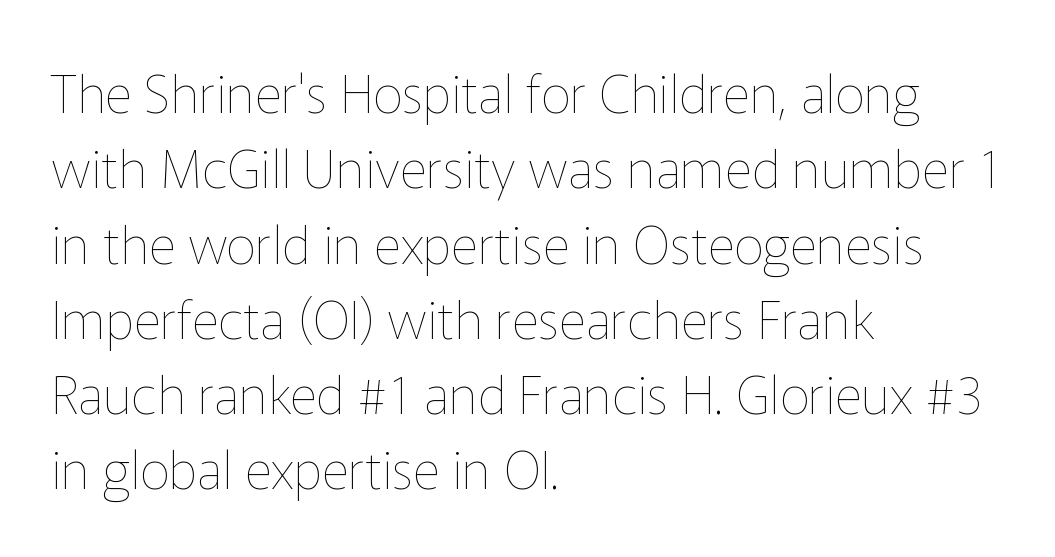
{"italic": "no", "bold": "no", "weight": "thin", "width": "normal", "stroke_contrast": "low", "x_height": "medium", "monospaced": "no", "underline": "no", "align": "left", "line_spacing": "normal", "line_spacing_ratio": 1.42, "letter_spacing": "normal", "letter_spacing_em": 0.0, "glyph_px": 53}
